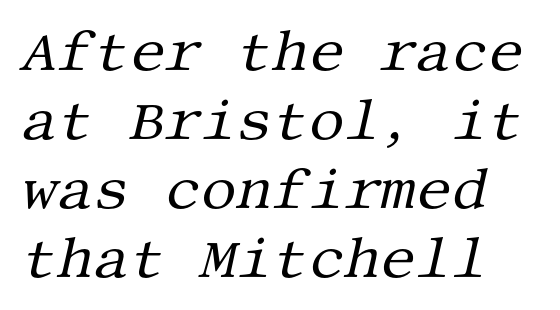
The image shows 56 px regular-weight serif type, italic (leaning right); set left-aligned, line spacing 1.23x, normal letter spacing, not underlined; medium stroke contrast and a large x-height.
